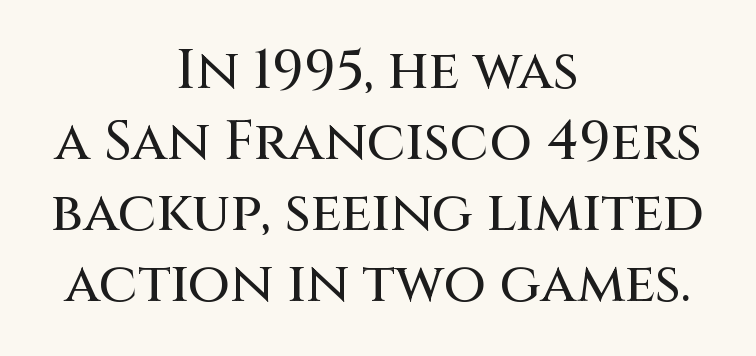
{"serif": "no", "italic": "no", "width": "normal", "stroke_contrast": "medium", "x_height": "large", "monospaced": "no", "underline": "no", "align": "center", "line_spacing": "normal", "line_spacing_ratio": 1.29, "letter_spacing": "normal", "letter_spacing_em": 0.0, "glyph_px": 55}
